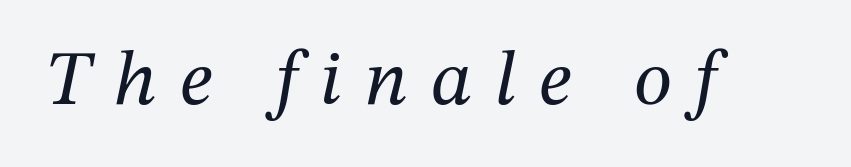
Underlining? Definitely not there. Counters stay open thanks to moderate or lighter strokes. Characters are canted at an angle relative to the baseline's perpendicular. Caption: expanded tracking, letters set apart.
